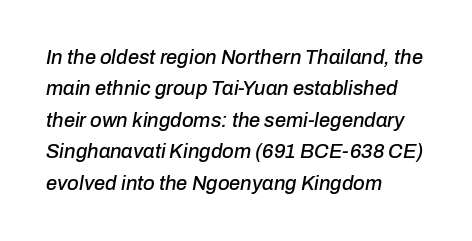
Q: Is the text italic (slanted)? A: Yes, it leans right by about 10 degrees.
Q: Is the text underlined? A: No.
Q: How is the paragraph aligned? A: Left-aligned.
Q: Is the spacing between letters normal or unusually wide? A: Normal.
Q: Is the spacing between lines tight, normal or loose? A: Normal.
